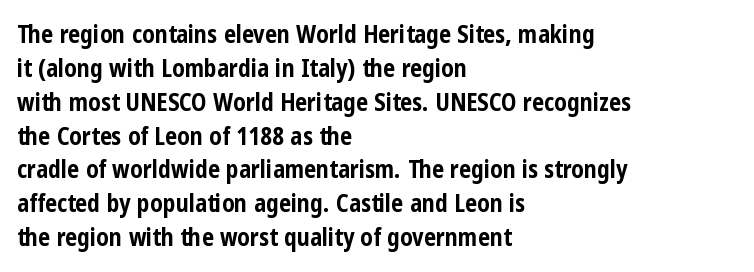
{"italic": "no", "bold": "yes", "underline": "no", "align": "left", "line_spacing": "normal", "line_spacing_ratio": 1.41, "letter_spacing": "normal", "letter_spacing_em": 0.0, "glyph_px": 24}
